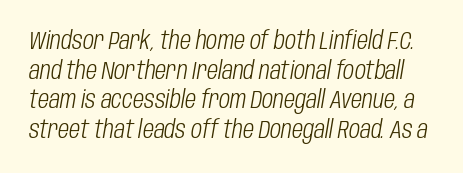
Q: Is the text bold? A: No.
Q: Is the text italic (slanted)? A: Yes, it leans right by about 10 degrees.
Q: Is the text underlined? A: No.
Q: Is the spacing between letters normal or unusually wide? A: Normal.
